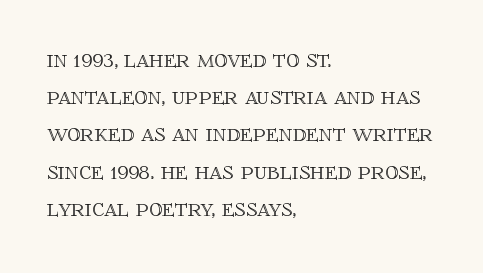
The image shows 26 px text type, upright; set left-aligned, normal line spacing (1.43x), normal letter spacing, not underlined.
